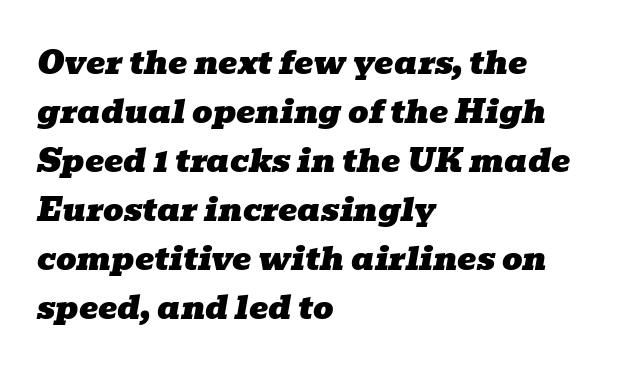
Q: Is the text italic (slanted)? A: Yes, it leans right by about 10 degrees.
Q: Is the typeface a serif or a sans-serif typeface? A: Serif.
Q: Is the text underlined? A: No.
Q: How is the paragraph aligned? A: Left-aligned.
Q: Is the spacing between letters normal or unusually wide? A: Normal.
Q: Is the spacing between lines tight, normal or loose? A: Normal.
Q: Width (condensed, normal, or wide)? A: Wide.
Q: Stroke contrast? A: Low.
Q: x-height? A: Medium.
Q: Monospaced? A: No.
